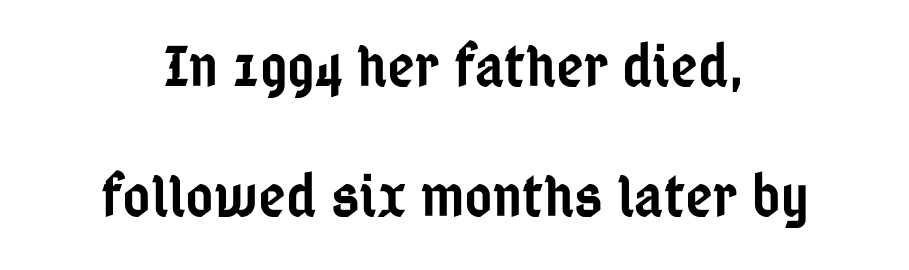
The image shows 60 px semibold, condensed sans-serif type, upright; set loose line spacing (2.16x), normal letter spacing, not underlined; low stroke contrast and a medium x-height.
